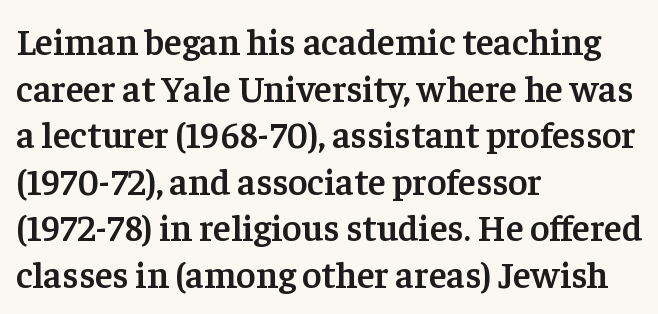
The image shows 37 px semibold serif type, upright; set left-aligned, normal line spacing (1.26x), normal letter spacing, not underlined; low stroke contrast and a medium x-height.
